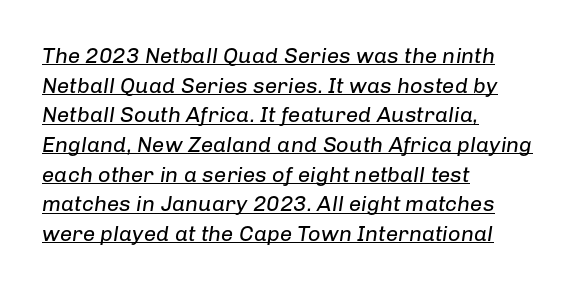
Observe the lean: these are italic letterforms. Summary of weight: not heavy and not bold. This rendering features underlined lettering. Where is the straight margin? On the left. The type is set solid horizontally, with unmodified tracking.
